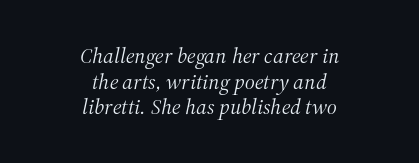
Q: Is the text bold? A: No.
Q: Is the text italic (slanted)? A: Yes, it leans right by about 12 degrees.
Q: Is the text underlined? A: No.
Q: How is the paragraph aligned? A: Centered.
Q: Is the spacing between letters normal or unusually wide? A: Normal.
